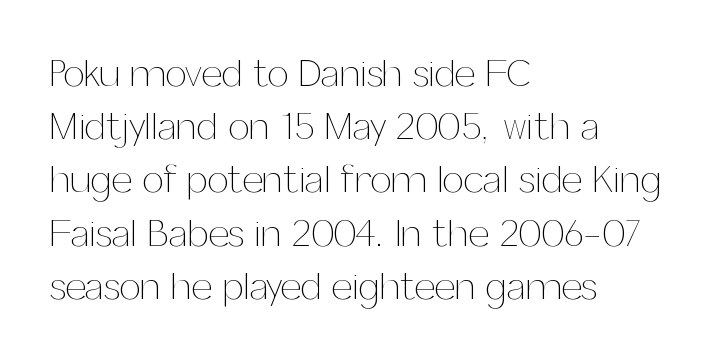
The image shows 38 px thin type, upright; set left-aligned, normal line spacing (1.4x), normal letter spacing, not underlined; medium stroke contrast and a medium x-height.
